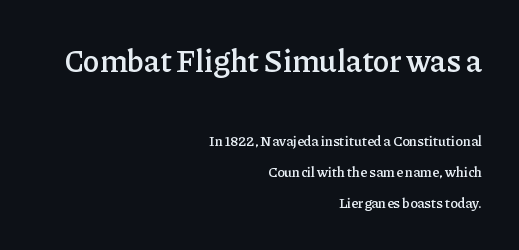
Q: Is the text bold? A: Semi-bold.
Q: Is the text italic (slanted)? A: No, it is upright.
Q: Is the typeface a serif or a sans-serif typeface? A: Serif.
Q: Is the text underlined? A: No.
Q: How is the paragraph aligned? A: Right-aligned.
Q: Is the spacing between letters normal or unusually wide? A: Normal.
Q: Is the spacing between lines tight, normal or loose? A: Loose.
Q: Which block of text is set in a larger size, the first (top) or the second (bottom)? A: The first (top) one.
Q: Width (condensed, normal, or wide)? A: Normal.
Q: Stroke contrast? A: Low.
Q: x-height? A: Medium.
Q: Monospaced? A: No.
